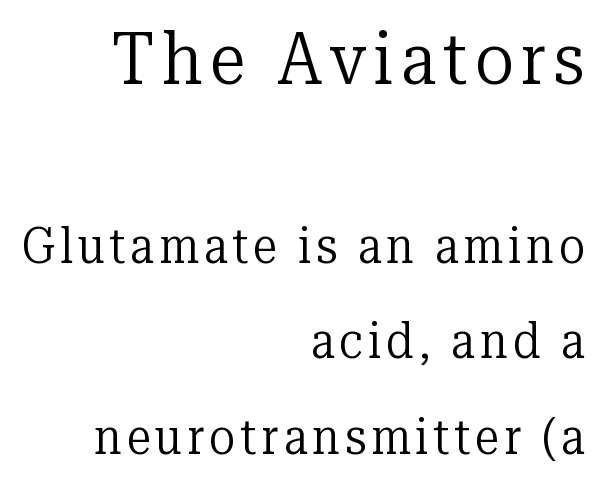
Q: Is the text bold? A: No.
Q: Is the text italic (slanted)? A: No, it is upright.
Q: Is the typeface a serif or a sans-serif typeface? A: Serif.
Q: Is the text underlined? A: No.
Q: How is the paragraph aligned? A: Right-aligned.
Q: Is the spacing between lines tight, normal or loose? A: Loose.
Q: Which block of text is set in a larger size, the first (top) or the second (bottom)? A: The first (top) one.
Q: Width (condensed, normal, or wide)? A: Normal.
Q: Stroke contrast? A: Low.
Q: x-height? A: Medium.
Q: Monospaced? A: No.
